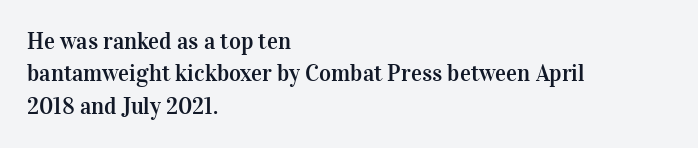
Q: Is the text italic (slanted)? A: No, it is upright.
Q: Is the text underlined? A: No.
Q: How is the paragraph aligned? A: Left-aligned.
Q: Is the spacing between letters normal or unusually wide? A: Normal.
Q: Is the spacing between lines tight, normal or loose? A: Normal.
